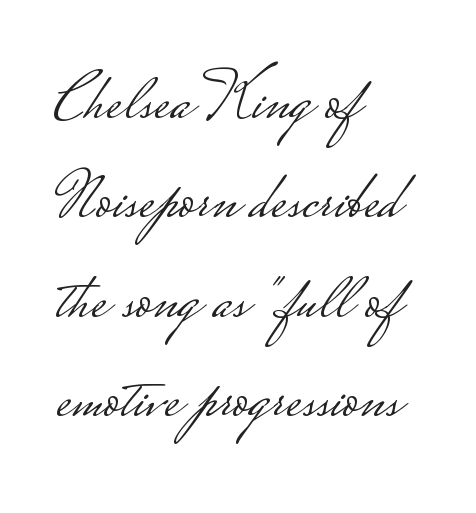
The image shows 69 px light, wide sans-serif type; set left-aligned, normal line spacing (1.44x), normal letter spacing, not underlined; low stroke contrast.
